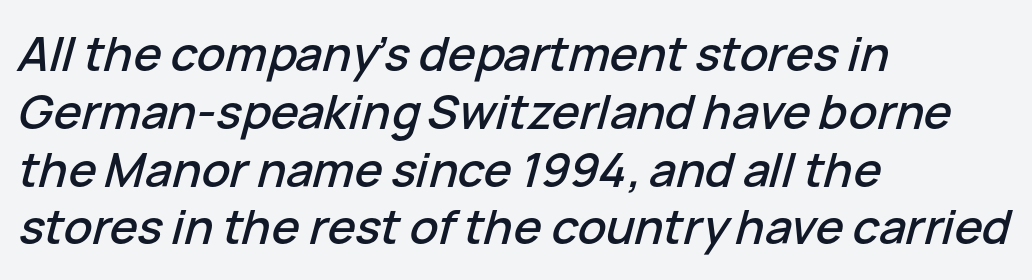
Q: Is the text italic (slanted)? A: Yes, it leans right by about 15 degrees.
Q: Is the text underlined? A: No.
Q: How is the paragraph aligned? A: Left-aligned.
Q: Is the spacing between letters normal or unusually wide? A: Normal.
Q: Width (condensed, normal, or wide)? A: Normal.
Q: Stroke contrast? A: Low.
Q: x-height? A: Medium.
Q: Monospaced? A: No.
